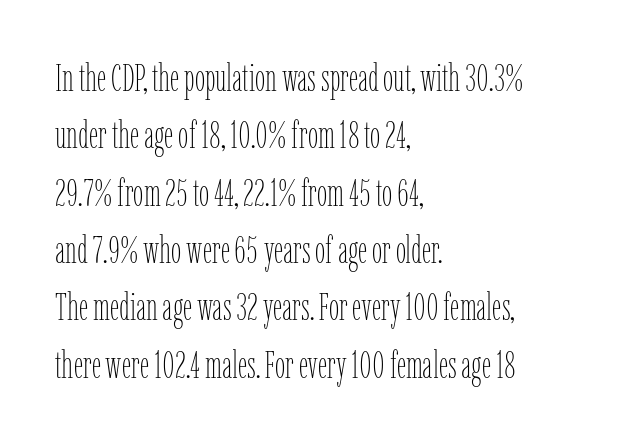
{"italic": "no", "bold": "no", "weight": "thin", "width": "condensed", "stroke_contrast": "low", "x_height": "medium", "monospaced": "no", "underline": "no", "align": "left", "line_spacing": "normal", "line_spacing_ratio": 1.55, "letter_spacing": "normal", "letter_spacing_em": 0.0, "glyph_px": 37}
